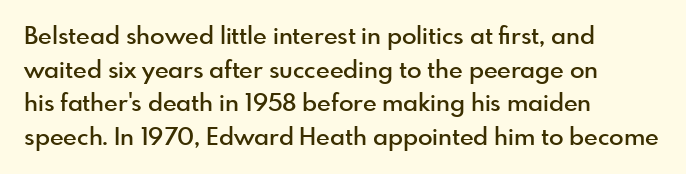
{"italic": "no", "bold": "semi", "underline": "no", "align": "left", "line_spacing": "normal", "line_spacing_ratio": 1.4, "letter_spacing": "normal", "letter_spacing_em": 0.0, "glyph_px": 24}
